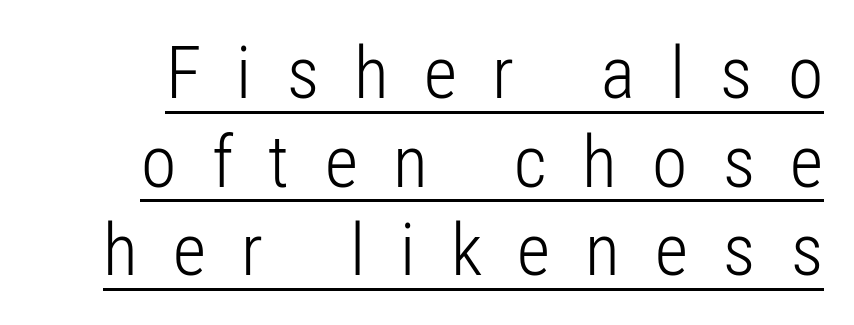
Q: Is the text bold? A: No.
Q: Is the text italic (slanted)? A: No, it is upright.
Q: Is the typeface a serif or a sans-serif typeface? A: Sans-serif.
Q: Is the text underlined? A: Yes.
Q: Is the spacing between letters normal or unusually wide? A: Unusually wide.
Q: Width (condensed, normal, or wide)? A: Condensed.
Q: Stroke contrast? A: Low.
Q: x-height? A: Medium.
Q: Monospaced? A: No.
